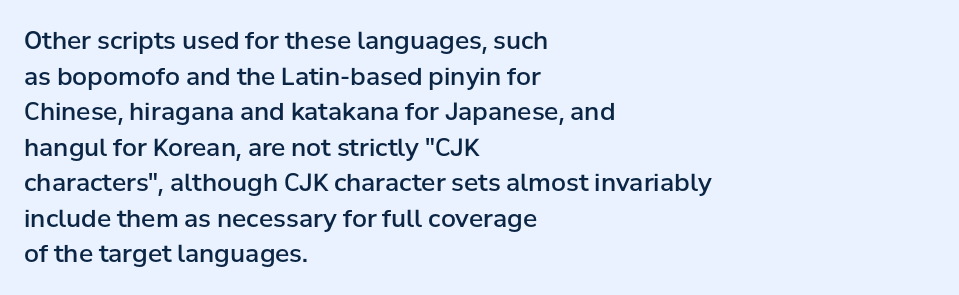
{"italic": "no", "bold": "semi", "underline": "no", "align": "left", "line_spacing": "normal", "line_spacing_ratio": 1.48, "letter_spacing": "normal", "letter_spacing_em": 0.0, "glyph_px": 24}
